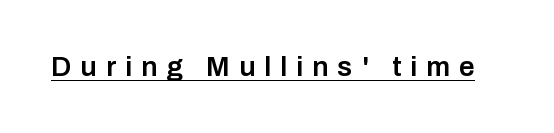
Style check: upright. Think of a printed novel: that variable character pitch is what you see here. No feet cap the strokes, marking this as sans-serif type. Its strokes are somewhat broadened, the hallmark of semibold type.
